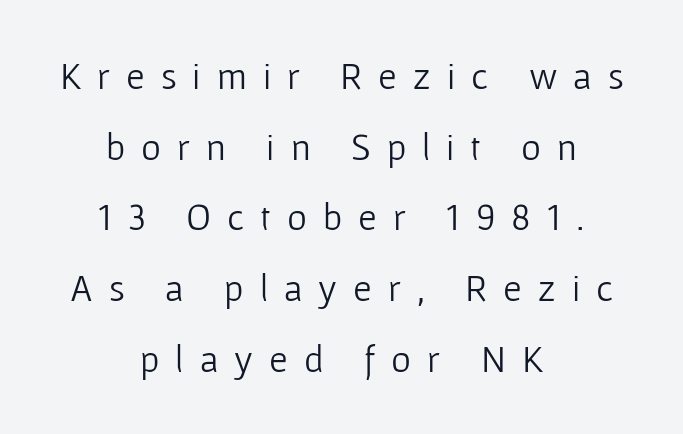
Q: Is the text bold? A: No.
Q: Is the text italic (slanted)? A: No, it is upright.
Q: Is the typeface a serif or a sans-serif typeface? A: Sans-serif.
Q: Is the text underlined? A: No.
Q: How is the paragraph aligned? A: Centered.
Q: Is the spacing between letters normal or unusually wide? A: Unusually wide.
Q: Width (condensed, normal, or wide)? A: Normal.
Q: Stroke contrast? A: Low.
Q: x-height? A: Medium.
Q: Monospaced? A: No.
